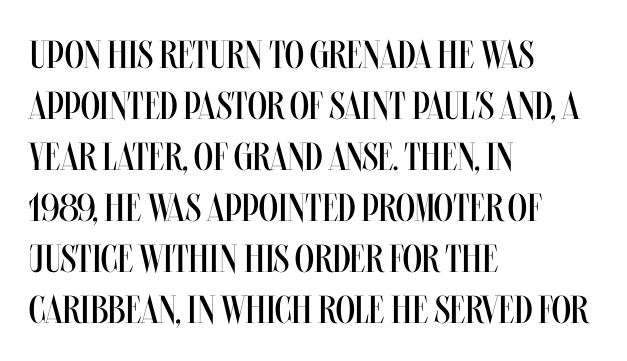
{"italic": "no", "bold": "no", "weight": "regular", "width": "condensed", "stroke_contrast": "medium", "x_height": "large", "monospaced": "no", "underline": "no", "align": "left", "line_spacing": "normal", "line_spacing_ratio": 1.31, "letter_spacing": "normal", "letter_spacing_em": 0.0, "glyph_px": 39}
